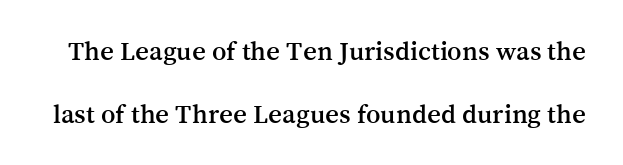
{"italic": "no", "underline": "no", "line_spacing": "loose", "line_spacing_ratio": 2.32, "letter_spacing": "normal", "letter_spacing_em": 0.0, "glyph_px": 27}
